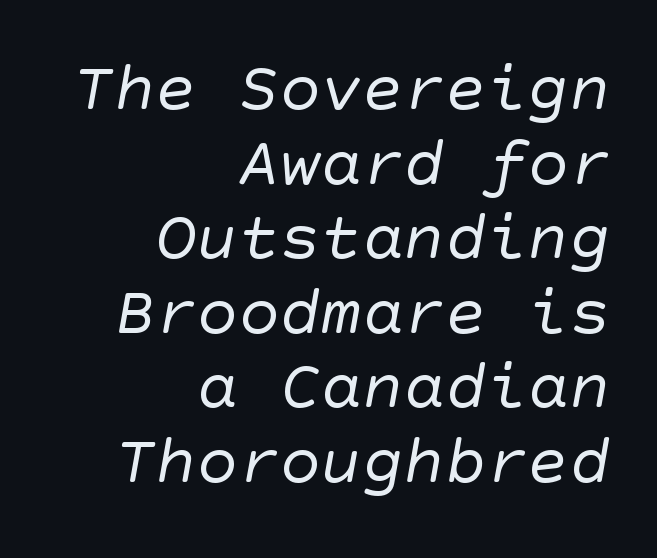
The image shows 69 px regular-weight sans-serif type; set right-aligned, tight line spacing (1.08x), normal letter spacing, not underlined; low stroke contrast and a large x-height.
